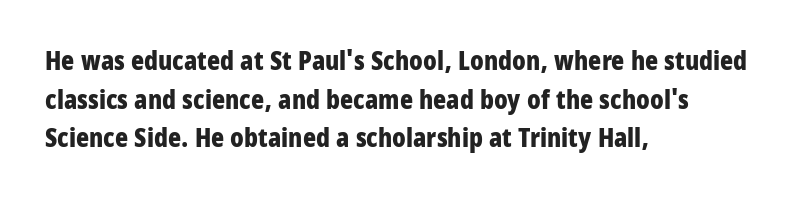
Q: Is the text bold? A: Yes.
Q: Is the text italic (slanted)? A: No, it is upright.
Q: Is the text underlined? A: No.
Q: How is the paragraph aligned? A: Left-aligned.
Q: Is the spacing between letters normal or unusually wide? A: Normal.
Q: Is the spacing between lines tight, normal or loose? A: Normal.
